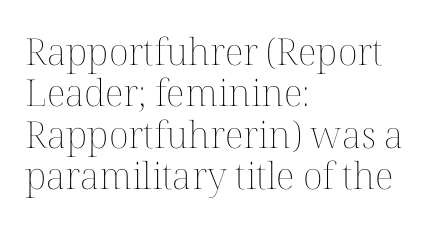
{"italic": "no", "bold": "no", "weight": "thin", "width": "normal", "stroke_contrast": "medium", "x_height": "medium", "monospaced": "no", "underline": "no", "align": "left", "line_spacing": "tight", "line_spacing_ratio": 1.12, "letter_spacing": "normal", "letter_spacing_em": 0.0, "glyph_px": 37}
